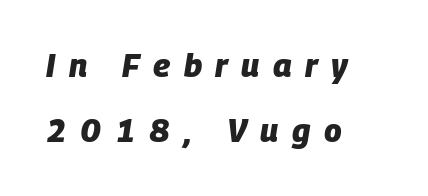
Q: Is the text bold? A: Yes.
Q: Is the text italic (slanted)? A: Yes, it leans right by about 9 degrees.
Q: Is the text underlined? A: No.
Q: How is the paragraph aligned? A: Left-aligned.
Q: Is the spacing between letters normal or unusually wide? A: Unusually wide.
Q: Is the spacing between lines tight, normal or loose? A: Loose.
Q: Width (condensed, normal, or wide)? A: Normal.
Q: Stroke contrast? A: Low.
Q: x-height? A: Large.
Q: Monospaced? A: No.
